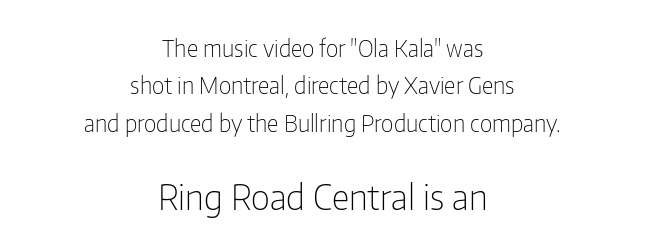
This sample is center-justified, so both line endings float freely. Note: smaller setting up top, larger setting below. The type family on display is of the sans-serif kind. Compared with typical body copy, the letter spacing here is the same. Leading matches the norm, producing a regular column. Heft: none added — not bold.
